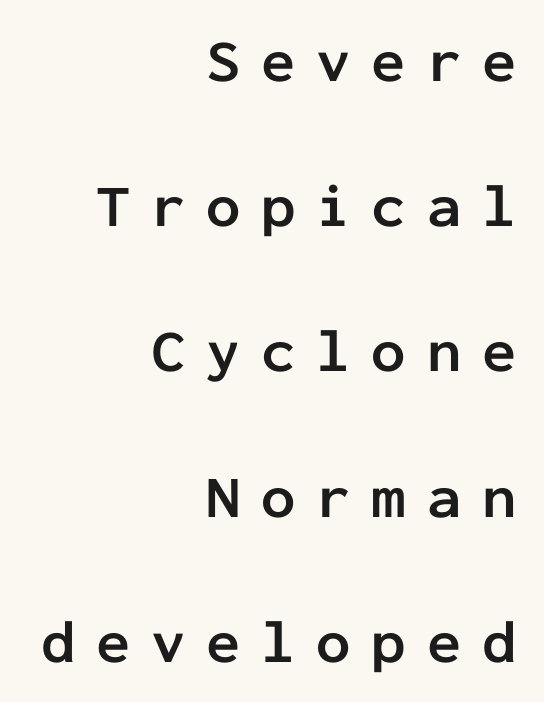
Q: Is the text bold? A: Yes.
Q: Is the text italic (slanted)? A: No, it is upright.
Q: Is the typeface a serif or a sans-serif typeface? A: Sans-serif.
Q: Is the text underlined? A: No.
Q: How is the paragraph aligned? A: Right-aligned.
Q: Is the spacing between letters normal or unusually wide? A: Unusually wide.
Q: Is the spacing between lines tight, normal or loose? A: Loose.
Q: Width (condensed, normal, or wide)? A: Normal.
Q: Stroke contrast? A: Low.
Q: x-height? A: Medium.
Q: Monospaced? A: Yes.
